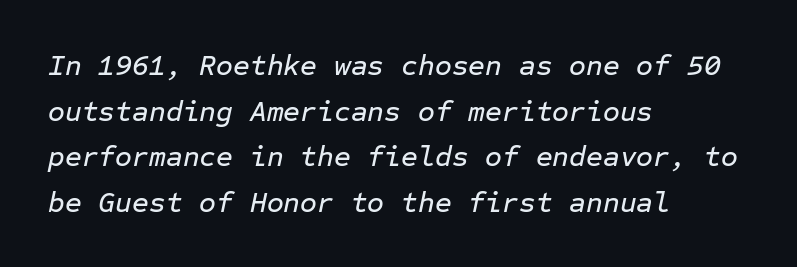
{"italic": "yes", "lean": "right", "slant_degrees": 12, "width": "normal", "stroke_contrast": "low", "x_height": "medium", "monospaced": "yes", "underline": "no", "align": "left", "line_spacing": "normal", "line_spacing_ratio": 1.57, "letter_spacing": "normal", "letter_spacing_em": 0.0, "glyph_px": 29}
